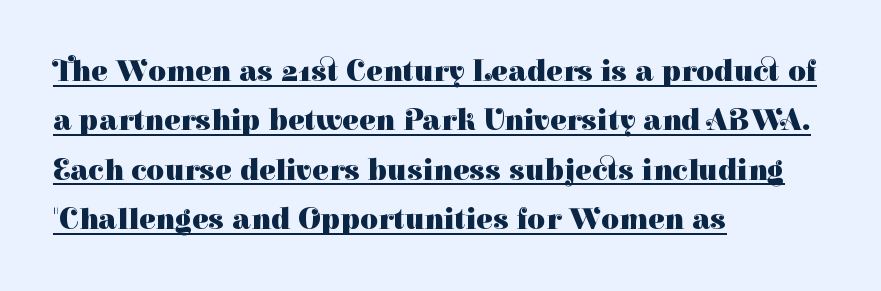
A classic flush-left, rag-right setting is used for this passage. Think of a printed novel: that variable character pitch is what you see here. Glance below the letters and you will spot a drawn line. The rendering uses a bold face; every stroke is thick and dark. Ordinary non-slanted type is in use.
